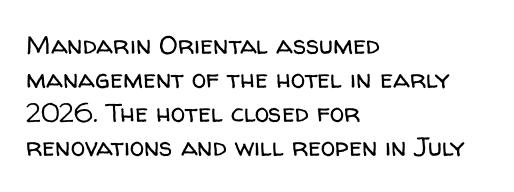
The image shows 26 px text type, upright; set left-aligned, normal line spacing (1.31x), normal letter spacing, not underlined.
